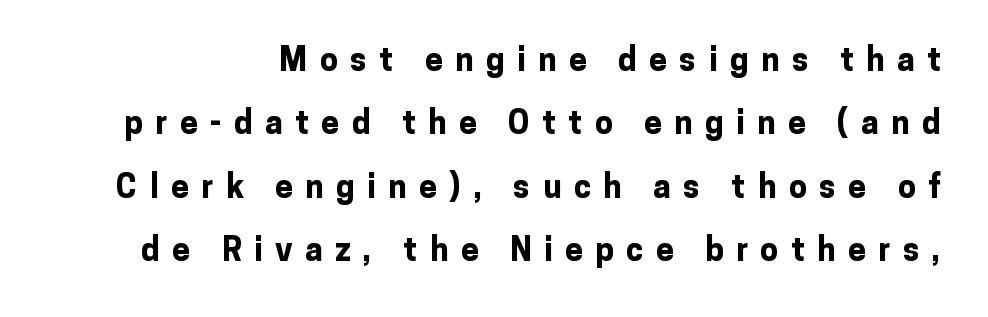
{"serif": "no", "italic": "no", "bold": "yes", "weight": "bold", "width": "normal", "stroke_contrast": "low", "x_height": "medium", "monospaced": "no", "underline": "no", "line_spacing": "loose", "line_spacing_ratio": 1.98, "letter_spacing": "wide", "letter_spacing_em": 0.39, "glyph_px": 32}
